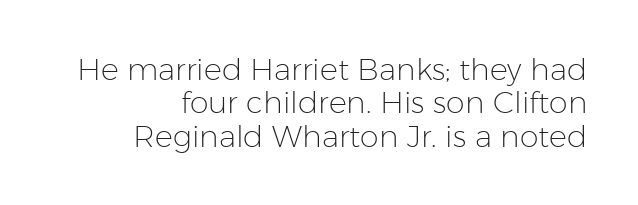
The lettering stays uniformly vertical, giving the passage a roman look. Check where the strokes stop: nothing finishes them off — pure sans. There is no visible air inserted between adjacent glyphs. The letters advance in unequal steps, a hallmark of proportional type. Quick note: underline off.
